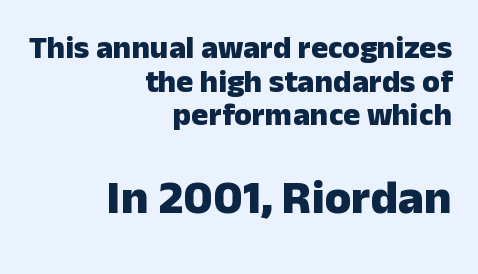
{"serif": "no", "italic": "no", "bold": "yes", "weight": "heavy", "width": "normal", "stroke_contrast": "low", "x_height": "medium", "monospaced": "no", "underline": "no", "align": "right", "line_spacing": "tight", "line_spacing_ratio": 1.05, "letter_spacing": "normal", "letter_spacing_em": 0.0, "larger_block": "second", "size_ratio": 1.5, "glyph_px": 48}
